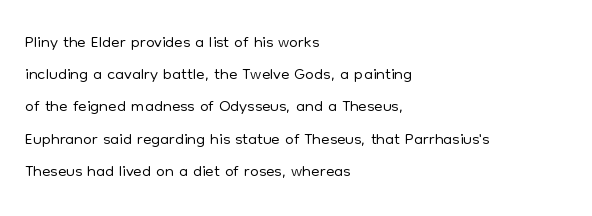
These lines keep a tight, regular rhythm from letter to letter. This sample is left-justified, so line endings fall wherever the words run out. The space between consecutive lines is moderate. Do the letters lean? They stand straight. The passage shown is not underscored anywhere. Stems and bowls with no extra thickness — not bold.
